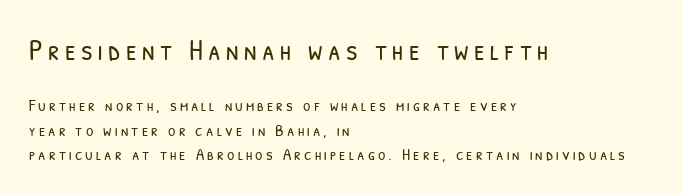
The image shows 29 px light, condensed sans-serif type; set left-aligned, normal line spacing (1.42x), not underlined; the first (top) block is 1.71x larger; low stroke contrast and a medium x-height.
